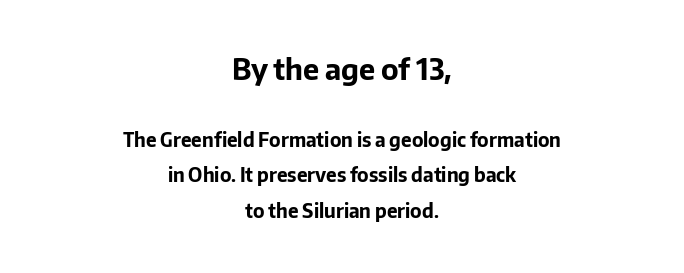
Students, note that the glyphs here touch the page at normal intervals. Type style note: lacks serifs. Larger block? The one above; the one below is distinctly smaller. The text block is weighted toward neither margin, spreading evenly from the middle. A full-strength bold gives these letters their thick strokes. Words float on clear page, feet unadorned.
